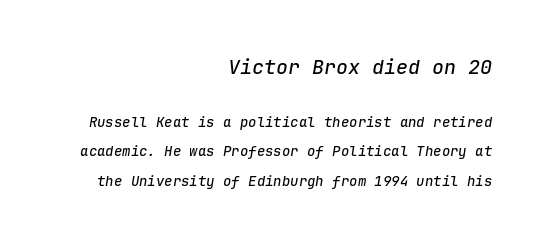
{"italic": "yes", "lean": "right", "slant_degrees": 9, "underline": "no", "align": "right", "line_spacing": "loose", "line_spacing_ratio": 2.13, "letter_spacing": "normal", "letter_spacing_em": 0.0, "larger_block": "first", "size_ratio": 1.43, "glyph_px": 20}
